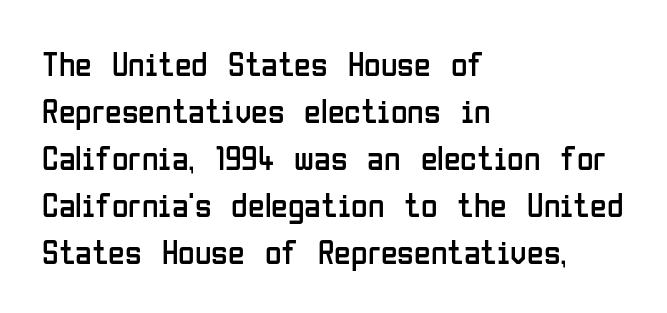
{"serif": "no", "italic": "no", "bold": "no", "weight": "regular", "width": "condensed", "stroke_contrast": "low", "x_height": "medium", "monospaced": "no", "underline": "no", "align": "left", "line_spacing": "normal", "line_spacing_ratio": 1.38, "letter_spacing": "normal", "letter_spacing_em": 0.0, "glyph_px": 34}
